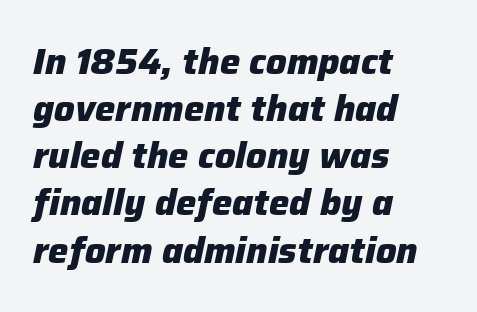
{"italic": "yes", "lean": "right", "slant_degrees": 12, "bold": "yes", "weight": "heavy", "width": "normal", "stroke_contrast": "low", "x_height": "medium", "monospaced": "no", "underline": "no", "align": "left", "line_spacing": "normal", "line_spacing_ratio": 1.31, "letter_spacing": "normal", "letter_spacing_em": 0.0, "glyph_px": 36}
